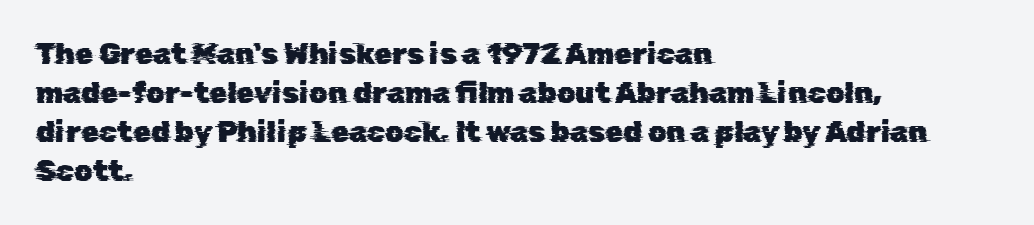
A classic flush-left, rag-right setting is used for this passage. Rows of type keep a routine distance in the vertical direction. Unlike a traditional serif, this face leaves its strokes unadorned. Short note: letters normally spaced. Character widths vary here, with narrow letters taking less room than wide ones.
